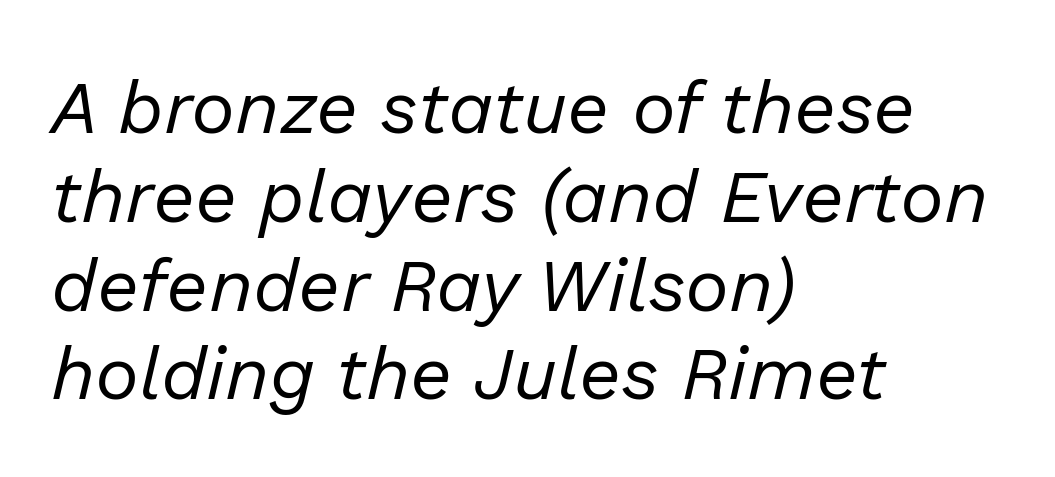
Words appear dense and cohesive because spacing is normal. Would a proofreader flag this as italicized? Yes. Bare-footed words on every line. Short and long lines alike share a common starting point at left. You could not count columns in this text — the font is proportionally spaced.
